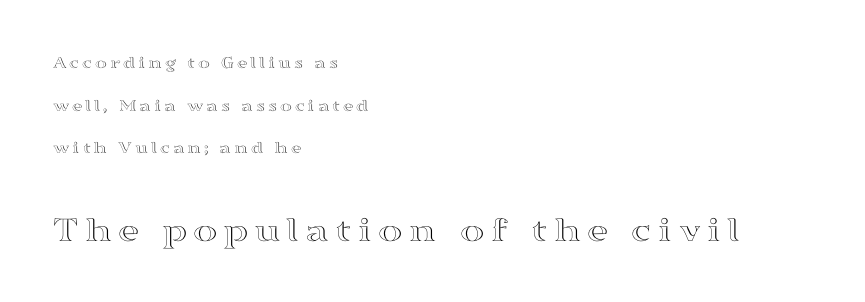
{"italic": "no", "width": "wide", "x_height": "medium", "monospaced": "no", "underline": "no", "align": "left", "line_spacing": "loose", "line_spacing_ratio": 2.37, "larger_block": "second", "size_ratio": 2.06, "glyph_px": 37}
